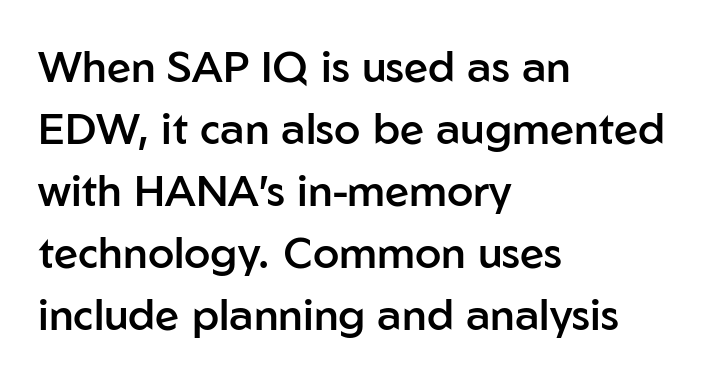
Italic: no, the glyphs are upright roman. Standard letterfit; no display-style spreading of the glyphs. Notice how descenders clear the ascenders below comfortably — that's standard leading. Layout note: lines flush left. In terms of weight, the rendering is demibold, just under bold. Grotesque or geometric, the face here clearly has no serifs.
